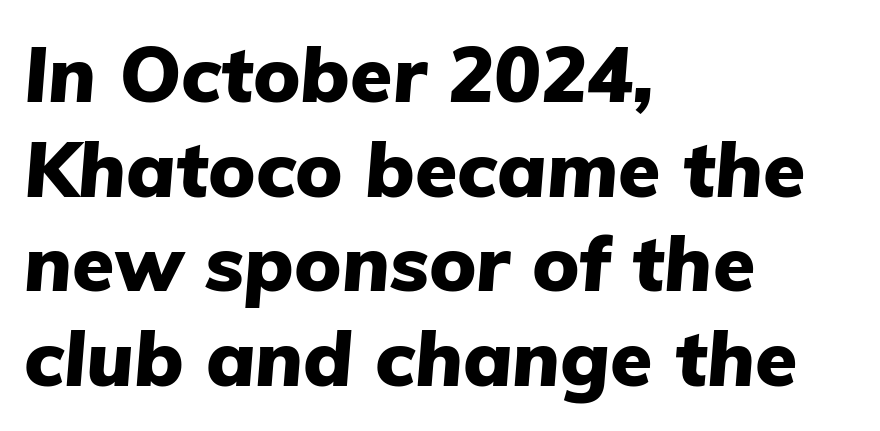
{"italic": "yes", "lean": "right", "slant_degrees": 5, "bold": "yes", "weight": "heavy", "width": "normal", "stroke_contrast": "low", "x_height": "medium", "monospaced": "no", "underline": "no", "align": "left", "line_spacing_ratio": 1.23, "letter_spacing": "normal", "letter_spacing_em": 0.0, "glyph_px": 77}
